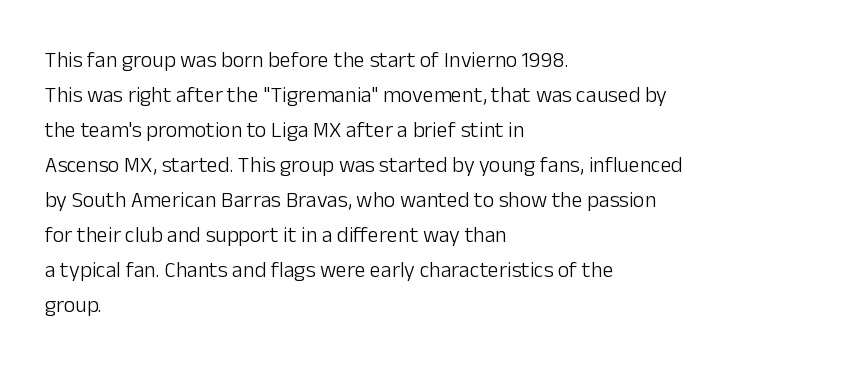
{"italic": "no", "bold": "no", "underline": "no", "align": "left", "line_spacing": "normal", "line_spacing_ratio": 1.59, "letter_spacing": "normal", "letter_spacing_em": 0.0, "glyph_px": 22}
